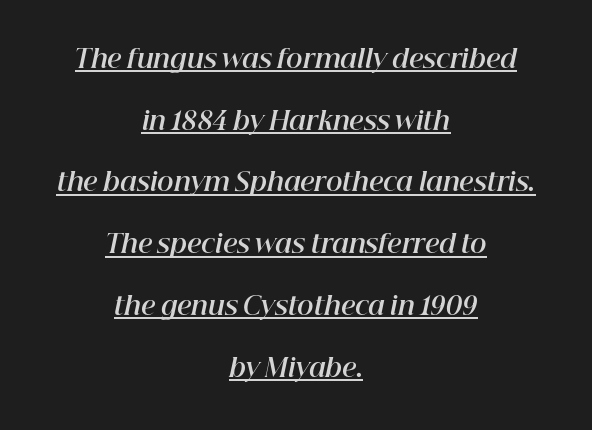
{"italic": "yes", "lean": "right", "slant_degrees": 12, "bold": "yes", "underline": "yes", "align": "center", "line_spacing": "loose", "line_spacing_ratio": 2.47, "letter_spacing": "normal", "letter_spacing_em": 0.0, "glyph_px": 25}
